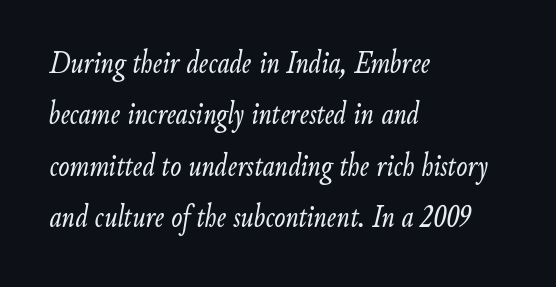
The vertical gap from one line to the next is medium. Alignment: flush left. In terms of letterspacing, this is plain default setting. Underlining? Definitely not there.
